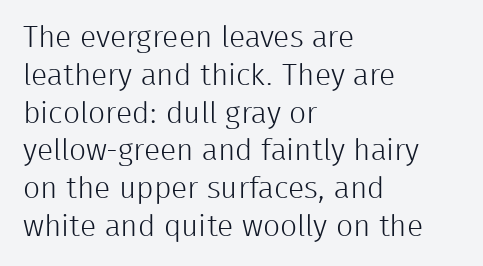
The foot of each line stays bare and open. Stroke thickness stays within the range of a standard reading face or lighter. Does the leading feel generous? No, just average. Here the designer chose a conventional face with non-uniform glyph widths.
